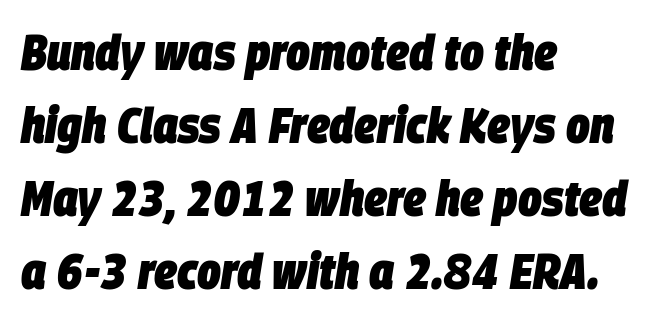
The image shows 50 px heavy, condensed type, italic (leaning right); set left-aligned, normal line spacing (1.46x), normal letter spacing, not underlined; low stroke contrast and a large x-height.
